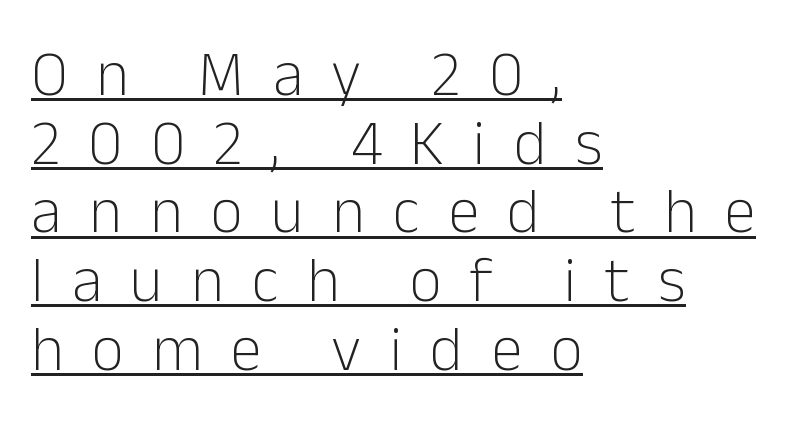
Visually the block forms a straight wall on the left and a jagged coastline on the right. The space between consecutive lines is stingy. Spacing verdict: proportional, widths tailored to each character. In terms of posture, this sample is upright. A rule runs beneath these lines of type.
